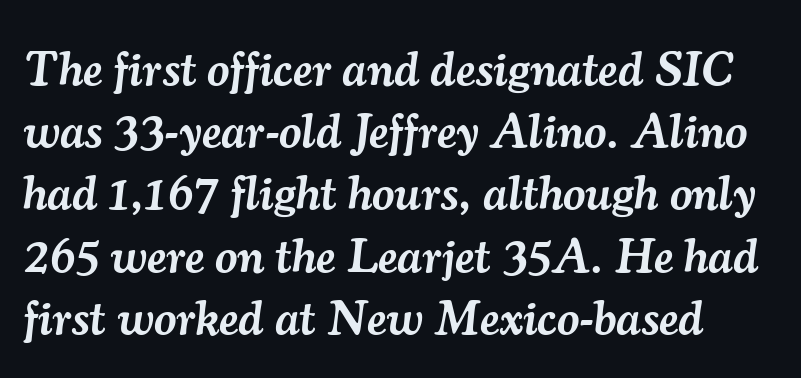
Check where the strokes stop: tiny serifs finish them off. Character widths vary here, with narrow letters taking less room than wide ones. Here the glyphs are tracked normally, forming tight word shapes. Lines of text with bare space underneath.
